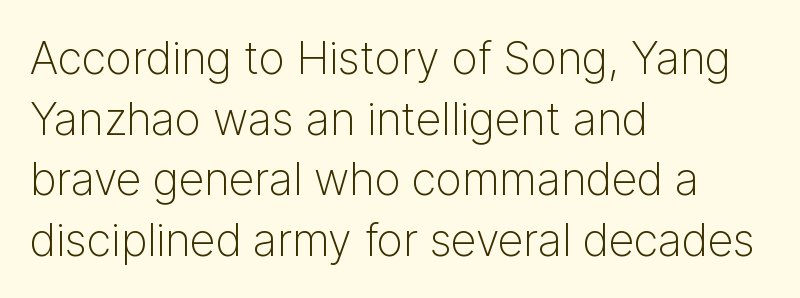
The image shows 45 px light sans-serif type, upright; set left-aligned, normal line spacing (1.35x), normal letter spacing, not underlined; low stroke contrast and a medium x-height.
